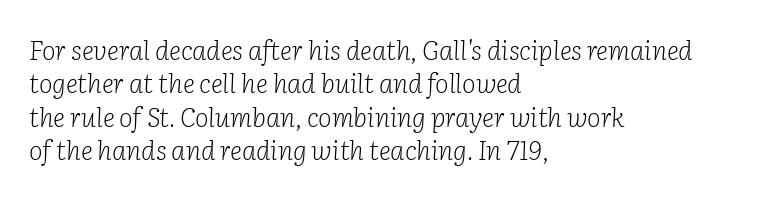
Layout note: lines flush left. Does the leading feel generous? No, just average. Look at the tracking — it's just the regular setting, nothing added. Lines of text with bare space underneath. Compared with ordinary roman type, these characters are visibly tilted.
